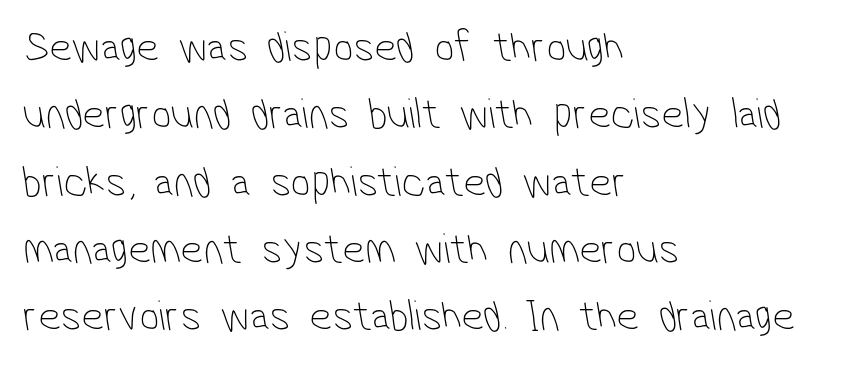
The image shows 44 px thin, condensed sans-serif type; set left-aligned, normal line spacing (1.53x), normal letter spacing, not underlined; low stroke contrast and a medium x-height.
